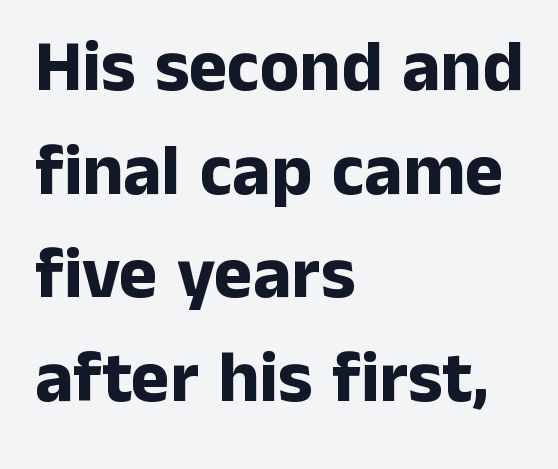
Q: Is the text bold? A: Yes.
Q: Is the text italic (slanted)? A: No, it is upright.
Q: Is the typeface a serif or a sans-serif typeface? A: Sans-serif.
Q: Is the text underlined? A: No.
Q: How is the paragraph aligned? A: Left-aligned.
Q: Is the spacing between letters normal or unusually wide? A: Normal.
Q: Is the spacing between lines tight, normal or loose? A: Normal.
Q: Width (condensed, normal, or wide)? A: Normal.
Q: Stroke contrast? A: Low.
Q: x-height? A: Medium.
Q: Monospaced? A: No.
